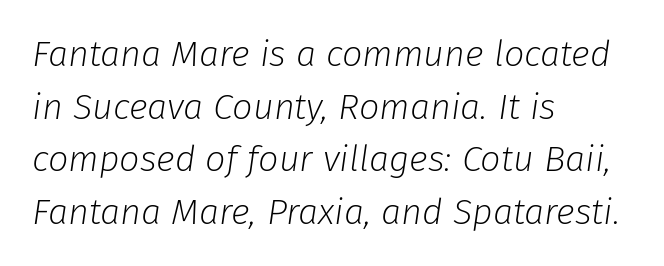
{"italic": "yes", "lean": "right", "slant_degrees": 8, "bold": "no", "weight": "light", "width": "normal", "stroke_contrast": "low", "x_height": "medium", "monospaced": "no", "underline": "no", "align": "left", "line_spacing": "normal", "line_spacing_ratio": 1.46, "letter_spacing": "normal", "letter_spacing_em": 0.0, "glyph_px": 36}
